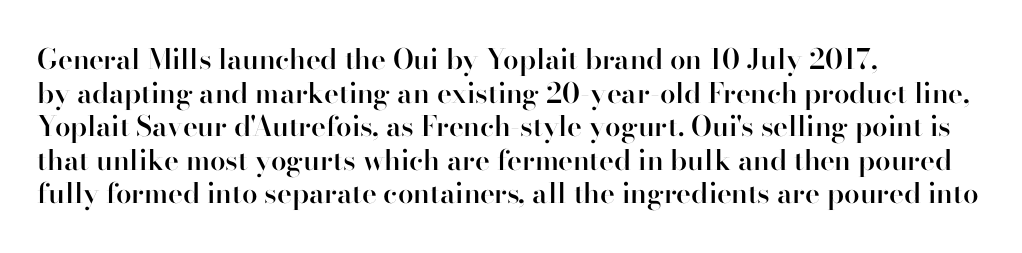
{"serif": "no", "italic": "no", "bold": "semi", "weight": "semibold", "width": "normal", "stroke_contrast": "high", "x_height": "small", "monospaced": "no", "underline": "no", "align": "left", "line_spacing_ratio": 1.2, "letter_spacing": "normal", "letter_spacing_em": 0.0, "glyph_px": 28}
